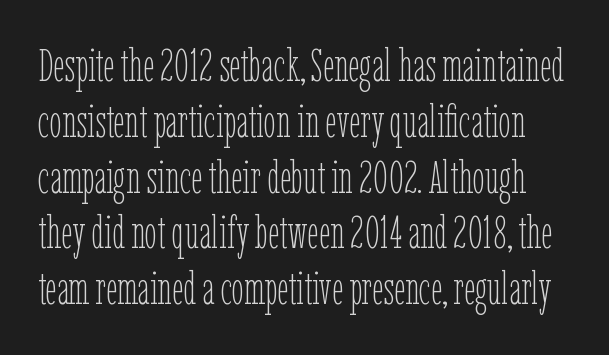
{"italic": "no", "bold": "no", "weight": "thin", "width": "condensed", "stroke_contrast": "low", "x_height": "medium", "monospaced": "no", "underline": "no", "line_spacing_ratio": 1.24, "letter_spacing": "normal", "letter_spacing_em": 0.0, "glyph_px": 45}
